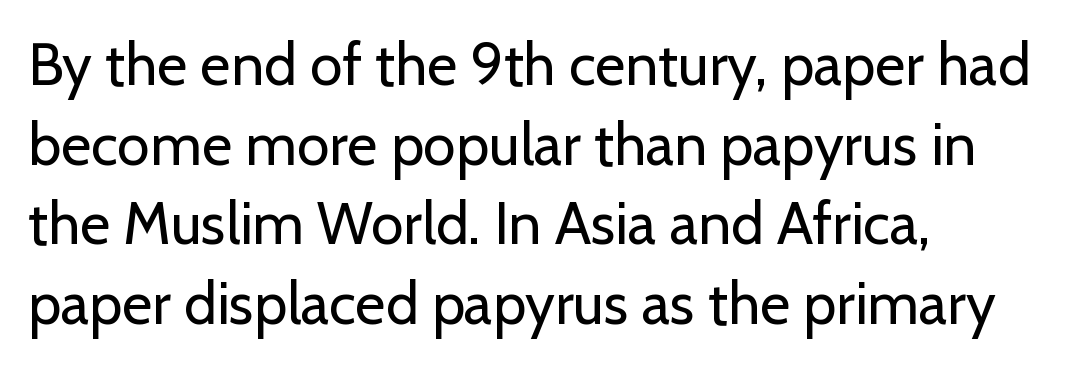
The image shows 59 px regular-weight sans-serif type, upright; set left-aligned, normal line spacing (1.35x), normal letter spacing, not underlined; low stroke contrast and a medium x-height.
